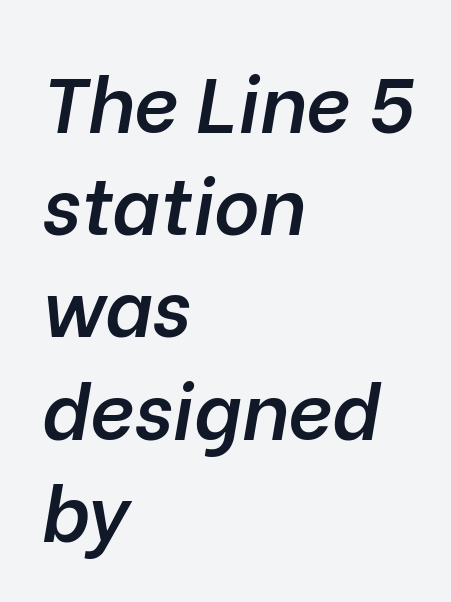
{"italic": "yes", "lean": "right", "slant_degrees": 10, "bold": "semi", "weight": "semibold", "width": "normal", "stroke_contrast": "low", "x_height": "medium", "monospaced": "no", "underline": "no", "align": "left", "line_spacing": "normal", "line_spacing_ratio": 1.31, "letter_spacing": "normal", "letter_spacing_em": 0.0, "glyph_px": 78}
